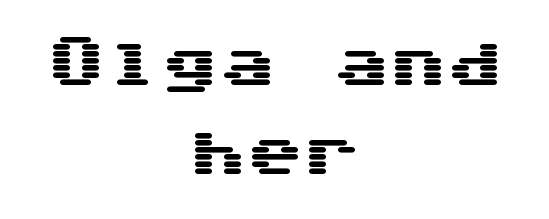
Letters rest on an invisible, unmarked baseline. Do the characters align in a grid? Yes, the font is monospaced. This sample uses plain, unmodified letter spacing. These lines sit exactly where default settings would place them.
